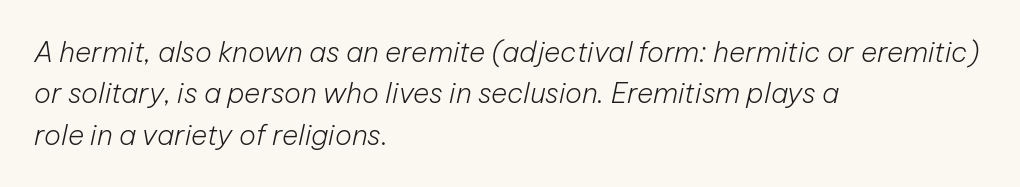
The image shows 28 px light type, italic (leaning right); set left-aligned, normal line spacing (1.48x), normal letter spacing, not underlined; low stroke contrast and a medium x-height.
